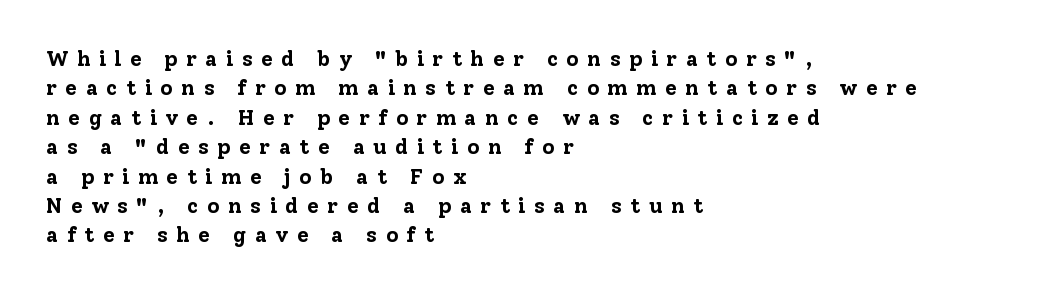
Q: Is the text bold? A: Yes.
Q: Is the text italic (slanted)? A: No, it is upright.
Q: Is the text underlined? A: No.
Q: How is the paragraph aligned? A: Left-aligned.
Q: Is the spacing between letters normal or unusually wide? A: Unusually wide.
Q: Is the spacing between lines tight, normal or loose? A: Normal.
